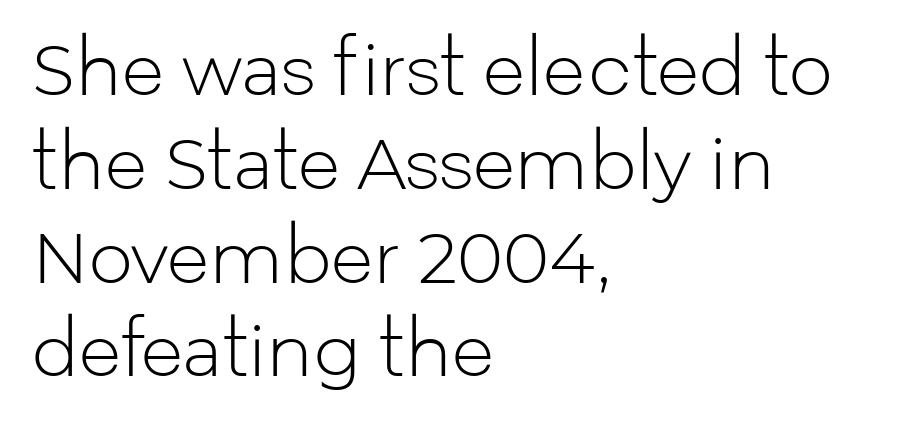
This is not heavy type; no bold has been used. Does the type have serifs? No, each stem ends abruptly. Type without underlining. A typesetter would mark this as roman, not italic. Left-aligned paragraph, ragged on the right. Summary of vertical rhythm: regular, with standard interline spacing.
